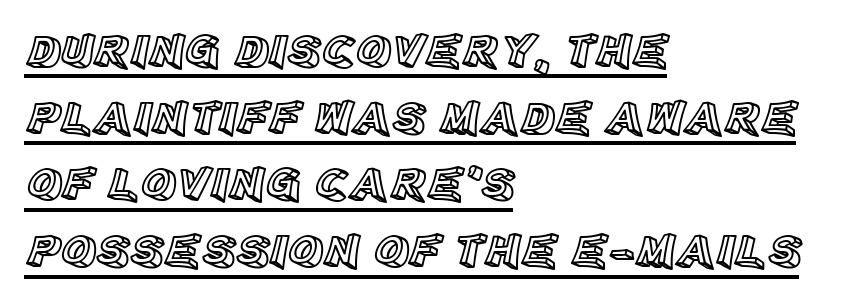
The image shows 48 px text type; set left-aligned, normal line spacing (1.39x), normal letter spacing, underlined; a large x-height.
